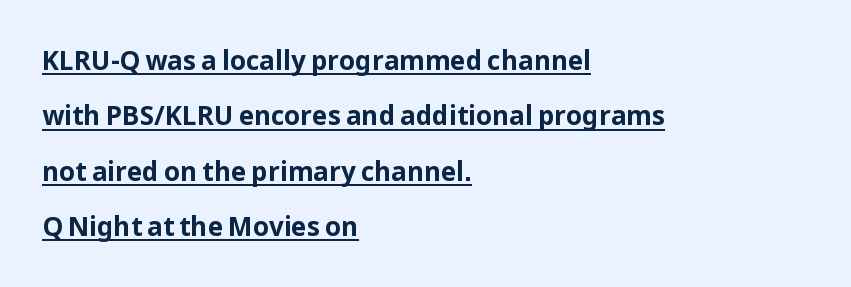
The image shows 26 px bold type, upright; set left-aligned, loose line spacing (2.13x), normal letter spacing, underlined.
